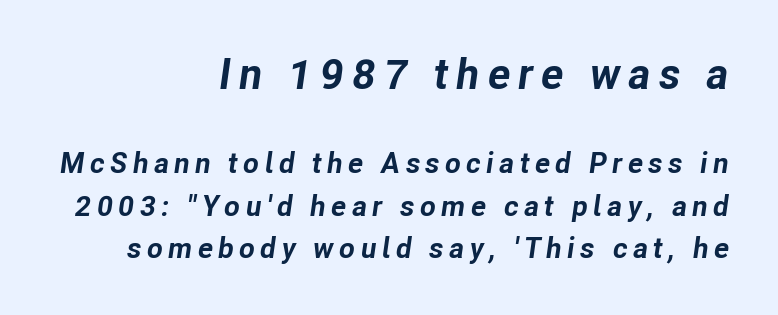
The letters are slanted; this is an italic face. Compared with a flush-left layout, this one pins lines to the opposite, right side. Rows of type keep a routine distance in the vertical direction. Thick stems and heavy bowls — unmistakably bold. Do the characters align in a grid? No, the font is proportional.
